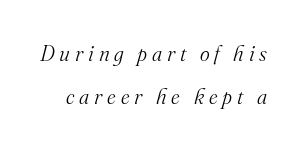
Stem width sits at or under what a default text font uses. Underline: absent. Quick note: italic. Horizontal bands of white between lines are thick stripes. Display-style spreading of the glyphs; the letterfit is very open.
